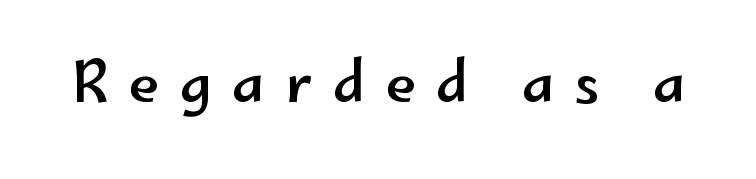
The image shows 55 px wide sans-serif type, upright; set unusually wide letter spacing (+0.37 em), not underlined; low stroke contrast and a small x-height.
